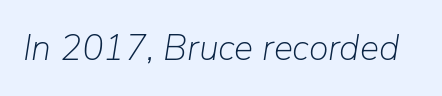
{"italic": "yes", "lean": "right", "slant_degrees": 9, "bold": "no", "weight": "light", "width": "normal", "stroke_contrast": "low", "x_height": "medium", "monospaced": "no", "underline": "no", "letter_spacing": "normal", "letter_spacing_em": 0.0, "glyph_px": 36}
